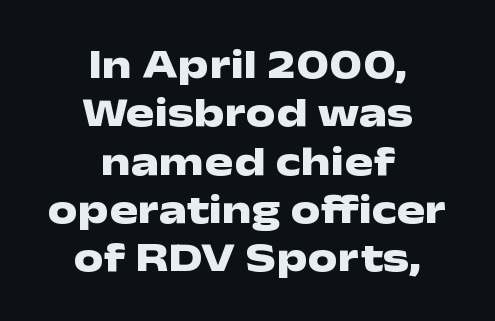
The image shows 42 px heavy, wide sans-serif type, upright; set centered, tight line spacing (1.15x), normal letter spacing, not underlined; low stroke contrast and a medium x-height.
